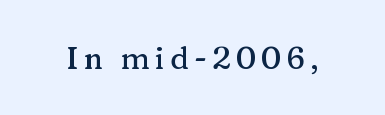
Q: Is the text italic (slanted)? A: No, it is upright.
Q: Is the typeface a serif or a sans-serif typeface? A: Serif.
Q: Is the text underlined? A: No.
Q: Width (condensed, normal, or wide)? A: Normal.
Q: Stroke contrast? A: Medium.
Q: x-height? A: Medium.
Q: Monospaced? A: No.
